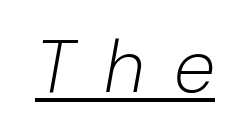
{"italic": "yes", "lean": "right", "slant_degrees": 10, "bold": "no", "weight": "light", "width": "normal", "stroke_contrast": "low", "x_height": "medium", "monospaced": "no", "underline": "yes", "letter_spacing": "wide", "letter_spacing_em": 0.39, "glyph_px": 75}
